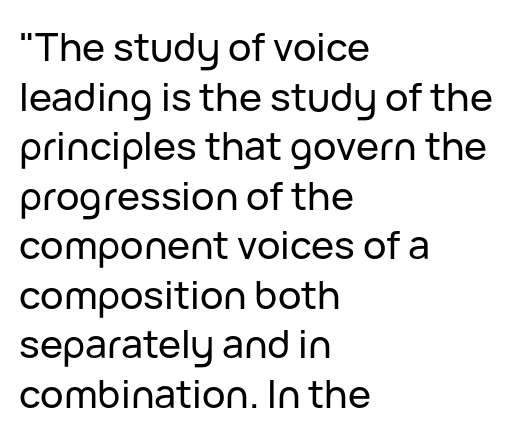
Lines of text with bare space underneath. A roman cut, with each character standing at attention. This block has exactly the height ordinary leading produces. The compositor pushed each line to the left boundary. Default kerning and tracking; the words read as compact shapes.
